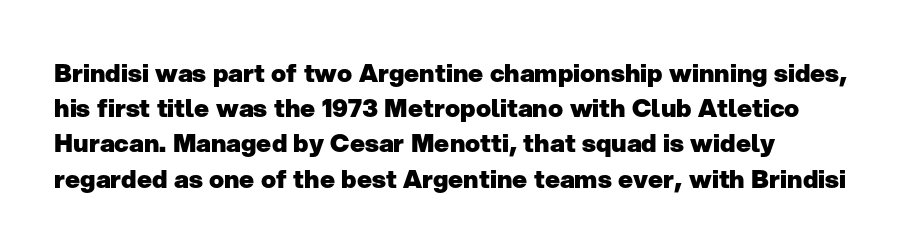
Q: Is the text bold? A: Yes.
Q: Is the text italic (slanted)? A: No, it is upright.
Q: Is the text underlined? A: No.
Q: Is the spacing between letters normal or unusually wide? A: Normal.
Q: Is the spacing between lines tight, normal or loose? A: Normal.
